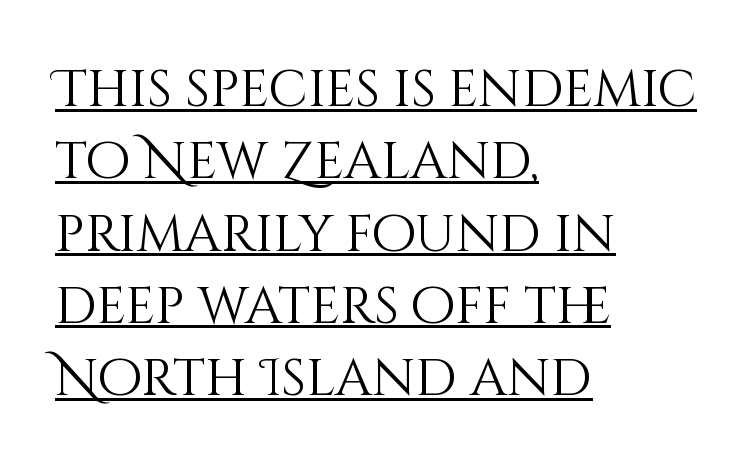
The image shows 52 px light type, upright; set left-aligned, normal line spacing (1.39x), normal letter spacing, underlined; medium stroke contrast and a large x-height.
